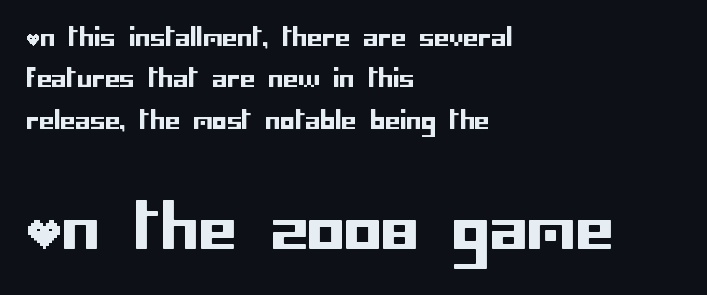
Q: Is the text italic (slanted)? A: No, it is upright.
Q: Is the typeface a serif or a sans-serif typeface? A: Sans-serif.
Q: Is the text underlined? A: No.
Q: How is the paragraph aligned? A: Left-aligned.
Q: Is the spacing between letters normal or unusually wide? A: Normal.
Q: Which block of text is set in a larger size, the first (top) or the second (bottom)? A: The second (bottom) one.
Q: Width (condensed, normal, or wide)? A: Normal.
Q: Stroke contrast? A: Low.
Q: x-height? A: Large.
